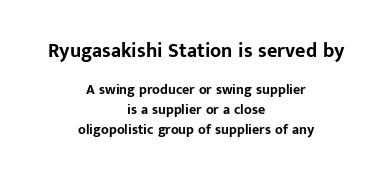
{"italic": "no", "bold": "yes", "underline": "no", "align": "center", "line_spacing": "normal", "line_spacing_ratio": 1.41, "letter_spacing": "normal", "letter_spacing_em": 0.0, "larger_block": "first", "size_ratio": 1.43, "glyph_px": 20}
